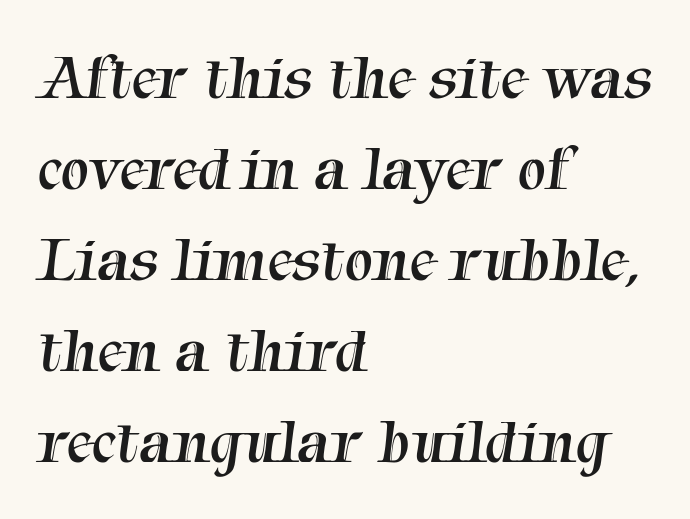
Stroke mass is kept to a normal reading level or below. Font category for this specimen: serif. Do the characters align in a grid? No, the font is proportional. There is no visible air inserted between adjacent glyphs.
